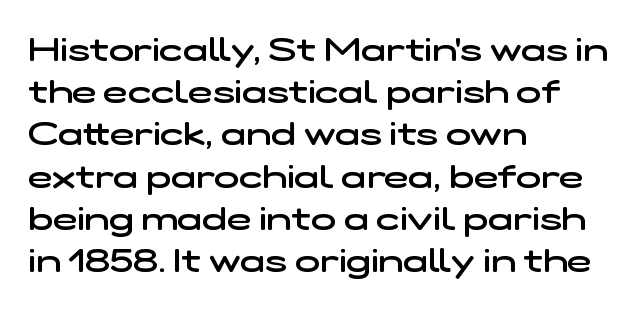
What stands out about the letter spacing? Nothing — it is the standard amount. Varying glyph widths throughout — classic text-font behaviour. The letters are semibold — heavier than regular but short of a full bold. One glance says typical: line gaps are just what's usual. A bare baseline throughout the passage.
